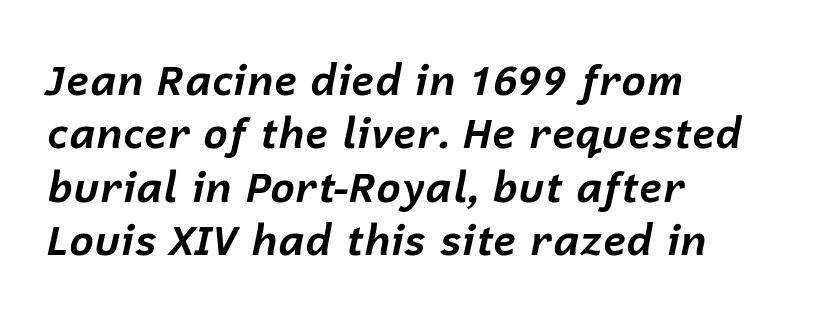
Only glyphs here, with clear space below each row. Varying glyph widths throughout — classic text-font behaviour. Vertically, the passage feels balanced, rows spaced as you'd expect. Is the block centered? No — it sits flush against the left margin.
